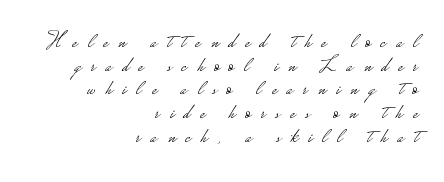
{"bold": "no", "underline": "no", "align": "right", "line_spacing": "tight", "line_spacing_ratio": 1.13, "letter_spacing": "wide", "letter_spacing_em": 0.48, "glyph_px": 21}
